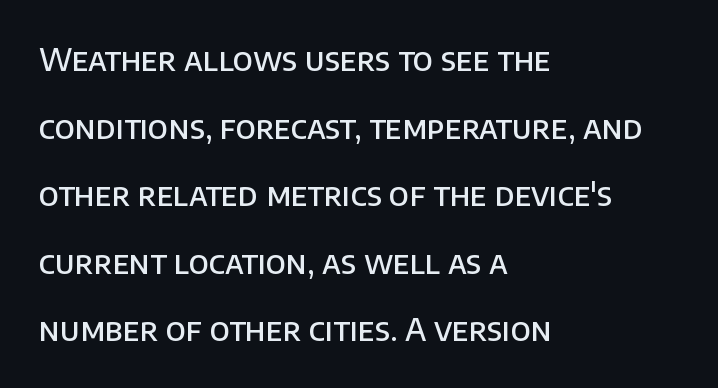
Q: Is the text bold? A: Semi-bold.
Q: Is the text italic (slanted)? A: No, it is upright.
Q: Is the typeface a serif or a sans-serif typeface? A: Sans-serif.
Q: Is the text underlined? A: No.
Q: How is the paragraph aligned? A: Left-aligned.
Q: Is the spacing between letters normal or unusually wide? A: Normal.
Q: Is the spacing between lines tight, normal or loose? A: Loose.
Q: Width (condensed, normal, or wide)? A: Normal.
Q: Stroke contrast? A: Low.
Q: x-height? A: Large.
Q: Monospaced? A: No.
